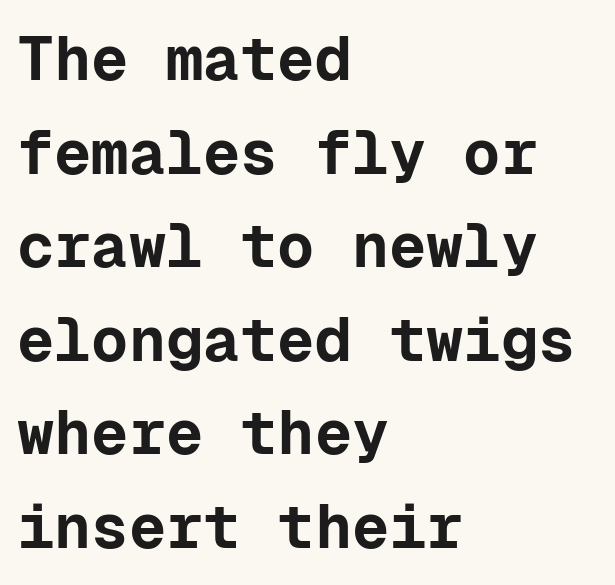
These lines keep a tight, regular rhythm from letter to letter. Look at the bottom of the vertical strokes: they stop flat, with no serifs. Descenders are the only things crossing below the line. Quick note: interline space is typical. The type sits square on the baseline with zero lean. The typesetter chose a ragged-right arrangement here.
